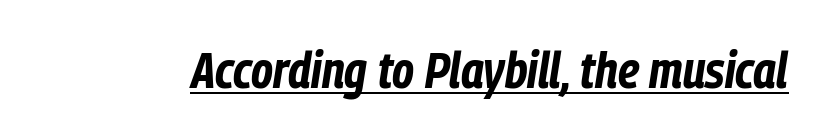
{"italic": "yes", "lean": "right", "slant_degrees": 9, "bold": "yes", "weight": "bold", "width": "condensed", "stroke_contrast": "low", "x_height": "medium", "monospaced": "no", "underline": "yes", "letter_spacing": "normal", "letter_spacing_em": 0.0, "glyph_px": 50}
